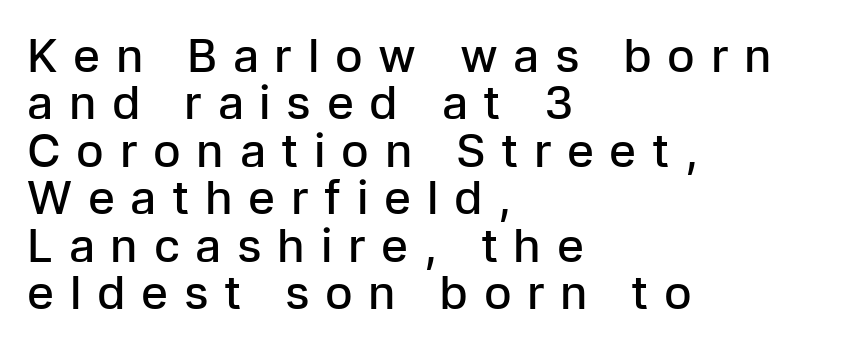
Set as a demibold, roughly 600 on the weight scale. The specimen reads as upright at a glance. This sample uses expanded letter spacing, leaving extra air between glyphs. Only glyphs here, with clear space below each row. Compared with a centered layout, this one pins lines to the left instead. Each new line begins almost immediately beneath the previous one.
